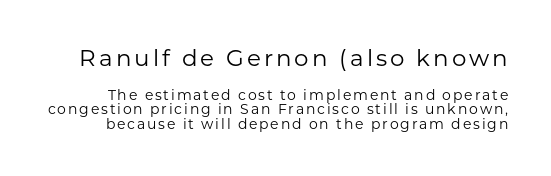
Q: Is the text bold? A: No.
Q: Is the text italic (slanted)? A: No, it is upright.
Q: Is the text underlined? A: No.
Q: Is the spacing between lines tight, normal or loose? A: Tight.
Q: Which block of text is set in a larger size, the first (top) or the second (bottom)? A: The first (top) one.
